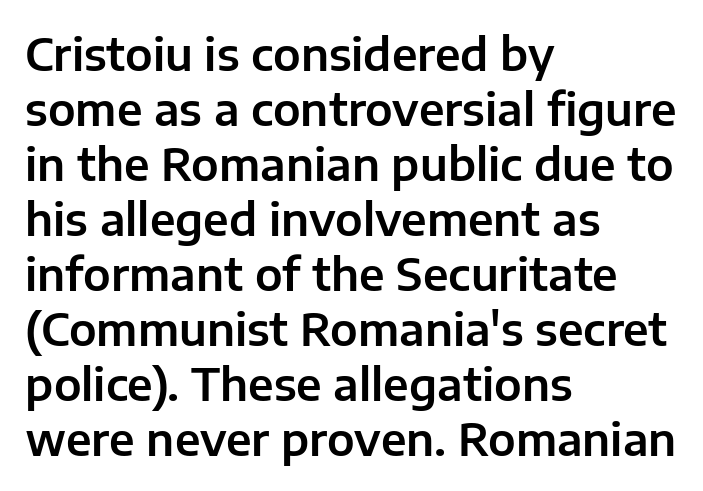
In terms of posture, this sample is upright. No feet cap the strokes, marking this as sans-serif type. The passage shown is not underscored anywhere. Characters follow at the spacing the type designer built in.
